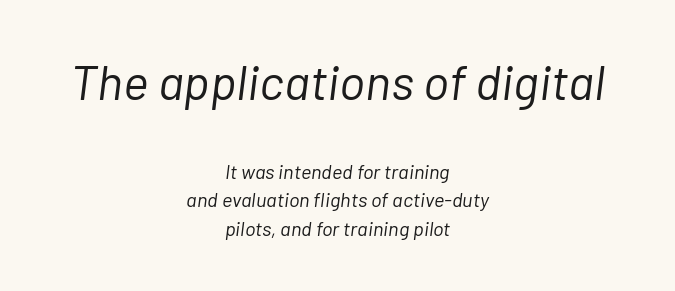
Q: Is the text bold? A: No.
Q: Is the text italic (slanted)? A: Yes, it leans right by about 7 degrees.
Q: Is the text underlined? A: No.
Q: How is the paragraph aligned? A: Centered.
Q: Is the spacing between letters normal or unusually wide? A: Normal.
Q: Is the spacing between lines tight, normal or loose? A: Normal.
Q: Which block of text is set in a larger size, the first (top) or the second (bottom)? A: The first (top) one.
Q: Width (condensed, normal, or wide)? A: Normal.
Q: Stroke contrast? A: Low.
Q: x-height? A: Medium.
Q: Monospaced? A: No.
